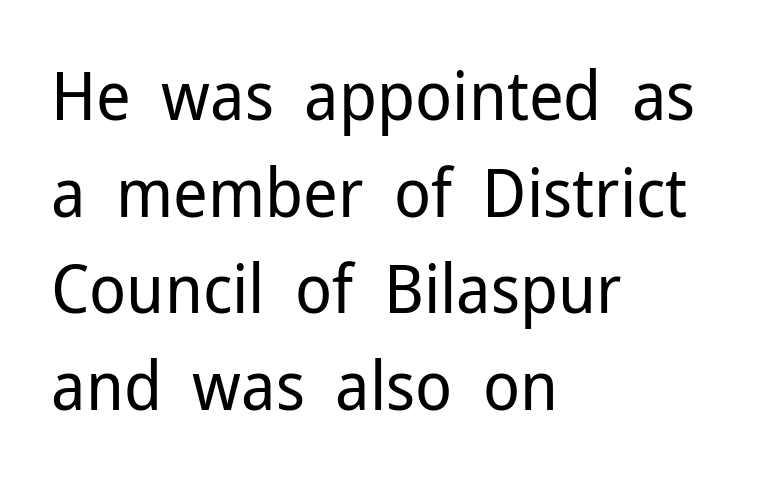
{"serif": "no", "italic": "no", "bold": "no", "weight": "regular", "width": "normal", "stroke_contrast": "low", "x_height": "medium", "monospaced": "no", "underline": "no", "align": "left", "line_spacing": "normal", "line_spacing_ratio": 1.42, "letter_spacing": "normal", "letter_spacing_em": 0.0, "glyph_px": 68}
